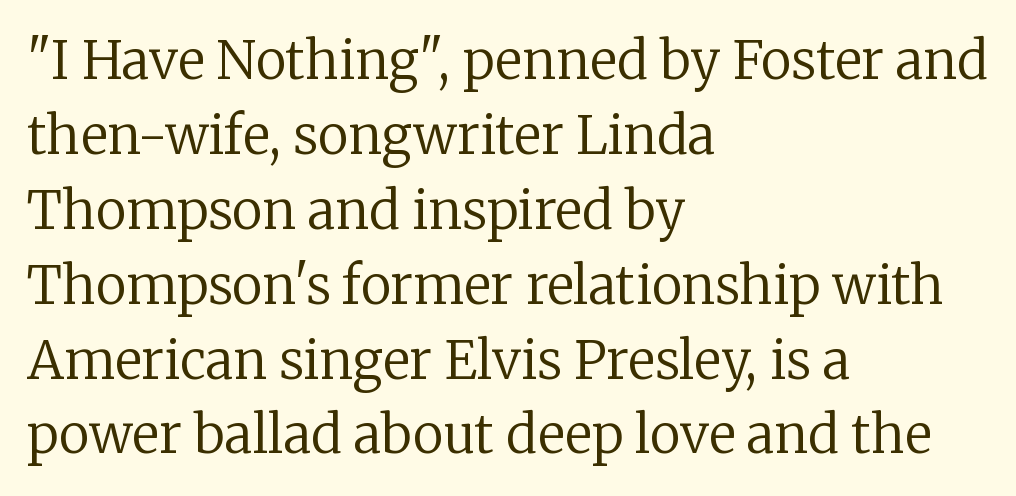
{"serif": "yes", "italic": "no", "bold": "no", "weight": "regular", "width": "normal", "stroke_contrast": "low", "x_height": "medium", "monospaced": "no", "underline": "no", "align": "left", "line_spacing": "normal", "line_spacing_ratio": 1.44, "letter_spacing": "normal", "letter_spacing_em": 0.0, "glyph_px": 52}
